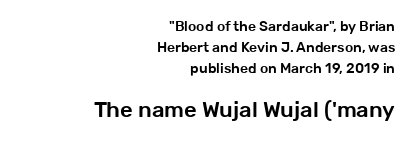
{"italic": "no", "underline": "no", "align": "right", "line_spacing": "normal", "line_spacing_ratio": 1.49, "letter_spacing": "normal", "letter_spacing_em": 0.0, "larger_block": "second", "size_ratio": 1.57, "glyph_px": 22}
